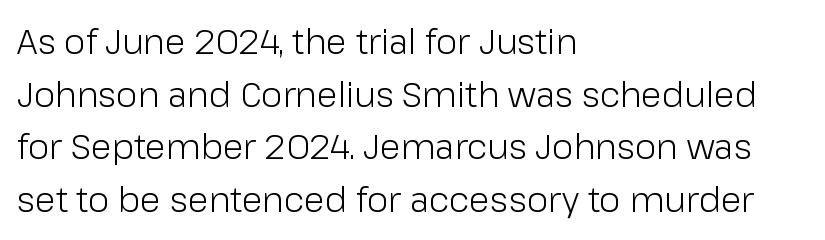
{"serif": "no", "italic": "no", "bold": "no", "weight": "light", "width": "normal", "stroke_contrast": "low", "x_height": "medium", "monospaced": "no", "underline": "no", "align": "left", "line_spacing": "normal", "line_spacing_ratio": 1.55, "letter_spacing": "normal", "letter_spacing_em": 0.0, "glyph_px": 34}
